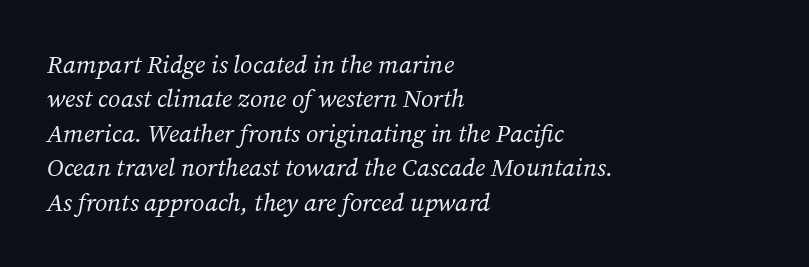
Q: Is the text bold? A: No.
Q: Is the text italic (slanted)? A: Yes, it leans right by about 12 degrees.
Q: Is the text underlined? A: No.
Q: How is the paragraph aligned? A: Left-aligned.
Q: Is the spacing between letters normal or unusually wide? A: Normal.
Q: Is the spacing between lines tight, normal or loose? A: Normal.
